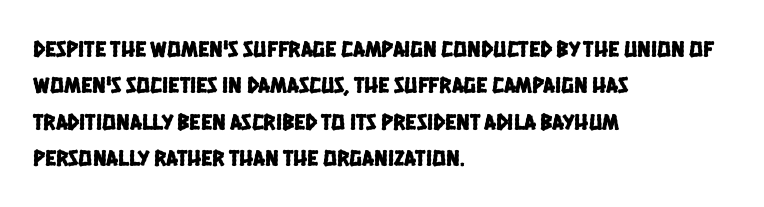
Type without underlining. The ragged edge is on the right, which tells us the setting is flush left. Regarding leading, the lines here are spaced in the standard way. Caption: standard tracking, unaltered.
